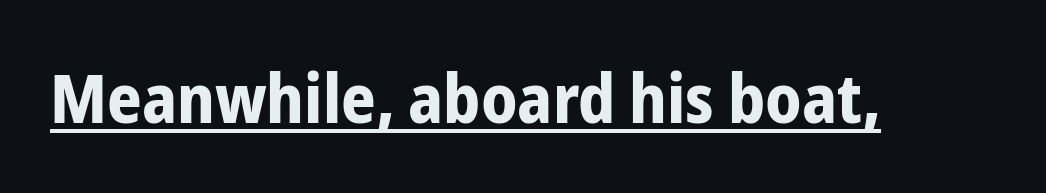
The image shows 68 px bold, condensed sans-serif type, upright; set normal letter spacing, underlined; low stroke contrast and a medium x-height.
